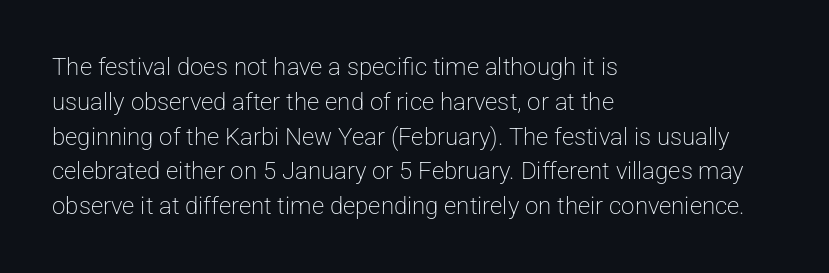
The image shows 24 px text type, upright; set left-aligned, normal line spacing (1.45x), normal letter spacing, not underlined.
